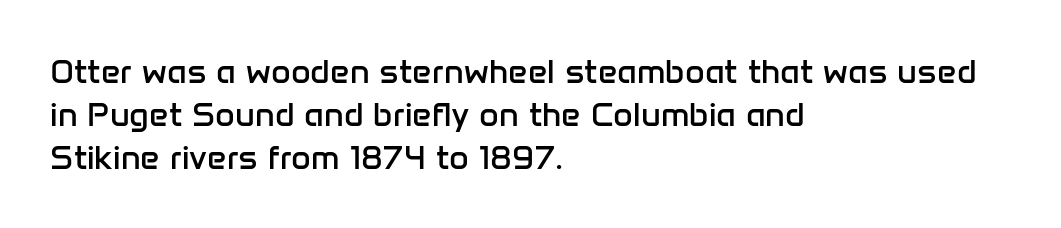
The letters advance in unequal steps, a hallmark of proportional type. Descender tails drop into unmarked territory. Leading matches the norm, producing a regular column. The lines are quadded left. The tracking reads as untouched default to a designer's eye. Are there feet on the stems? There aren't — it's a sans.
